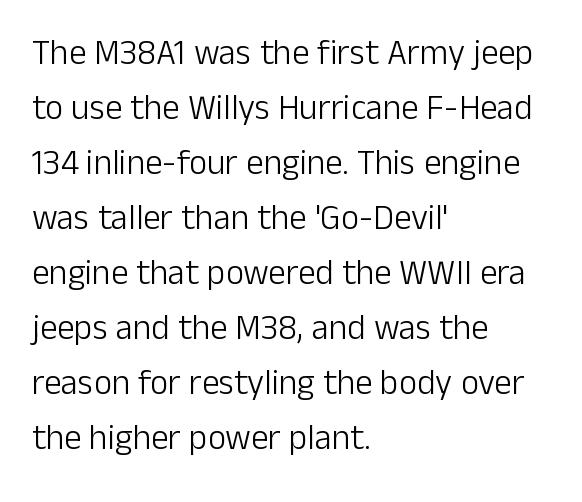
{"serif": "no", "italic": "no", "bold": "no", "weight": "light", "width": "normal", "stroke_contrast": "low", "x_height": "medium", "monospaced": "no", "underline": "no", "align": "left", "line_spacing": "normal", "line_spacing_ratio": 1.57, "letter_spacing": "normal", "letter_spacing_em": 0.0, "glyph_px": 35}
